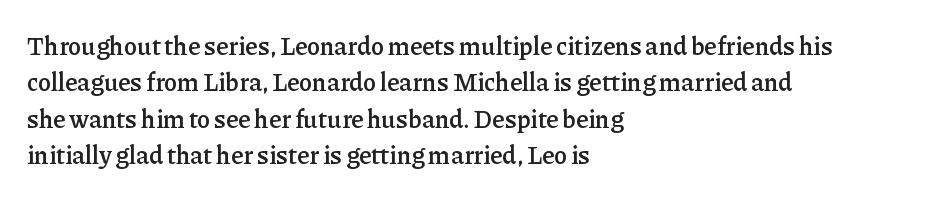
A somewhat darkened texture: the type is semibold rather than bold. If you drew a ruler down the left edge, every line would touch it. The zone under the glyphs is completely vacant. Ascenders rise straight up at ninety degrees. Caption: standard tracking, unaltered. Each new line begins a customary step beneath the previous one.
